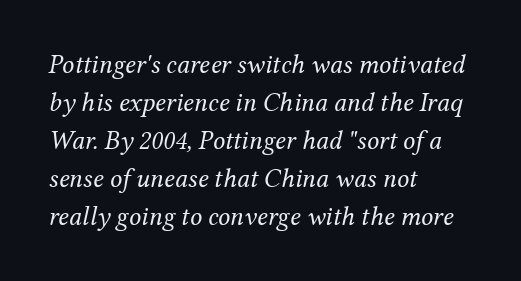
{"italic": "yes", "lean": "right", "slant_degrees": 12, "bold": "no", "underline": "no", "align": "left", "line_spacing": "normal", "line_spacing_ratio": 1.41, "letter_spacing": "normal", "letter_spacing_em": 0.0, "glyph_px": 27}
